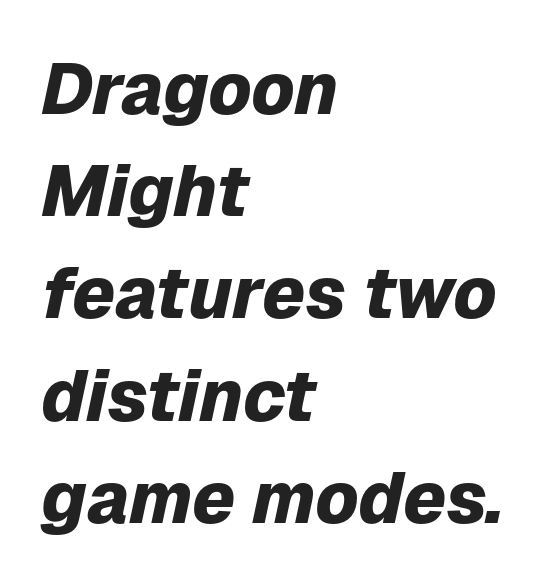
This sample uses an oblique cut, with every glyph tilted off the vertical. Summary of vertical rhythm: regular, with standard interline spacing. Students, note that the glyphs here touch the page at normal intervals. Is this a fixed-width face? No — the glyphs have proportional, varying widths. The passage is arranged the way most books set body copy — flush left. The specimen omits any rule beneath the text block's lines.
